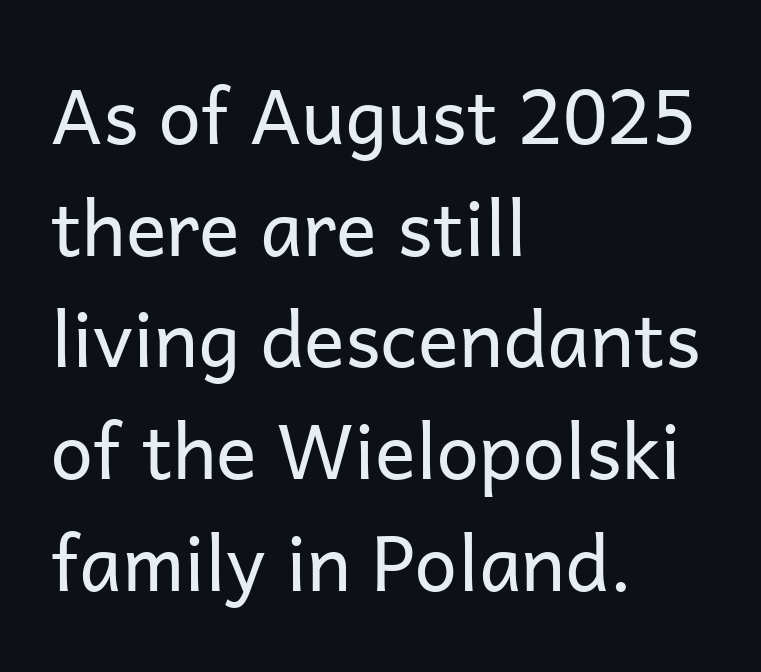
The image shows 76 px regular-weight sans-serif type, upright; set left-aligned, normal line spacing (1.47x), normal letter spacing, not underlined; low stroke contrast and a medium x-height.
